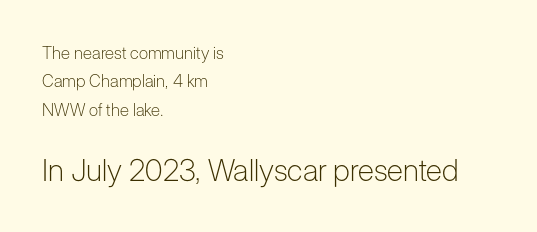
The image shows 30 px light sans-serif type, upright; set left-aligned, normal line spacing (1.67x), normal letter spacing, not underlined; the second (bottom) block is 1.76x larger; low stroke contrast and a medium x-height.
